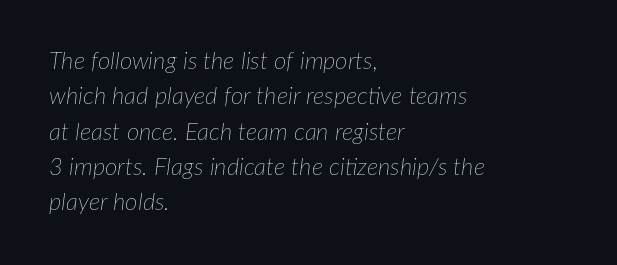
{"italic": "yes", "lean": "right", "slant_degrees": 7, "bold": "no", "underline": "no", "align": "left", "line_spacing": "normal", "line_spacing_ratio": 1.47, "letter_spacing": "normal", "letter_spacing_em": 0.0, "glyph_px": 24}
